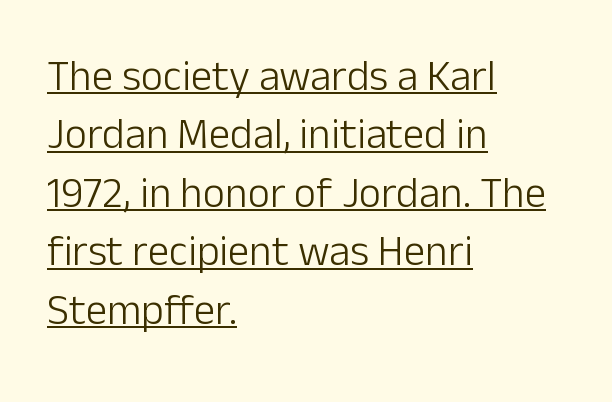
Q: Is the text bold? A: No.
Q: Is the text italic (slanted)? A: No, it is upright.
Q: Is the typeface a serif or a sans-serif typeface? A: Sans-serif.
Q: Is the text underlined? A: Yes.
Q: How is the paragraph aligned? A: Left-aligned.
Q: Is the spacing between letters normal or unusually wide? A: Normal.
Q: Is the spacing between lines tight, normal or loose? A: Normal.
Q: Width (condensed, normal, or wide)? A: Normal.
Q: Stroke contrast? A: Low.
Q: x-height? A: Medium.
Q: Monospaced? A: No.
